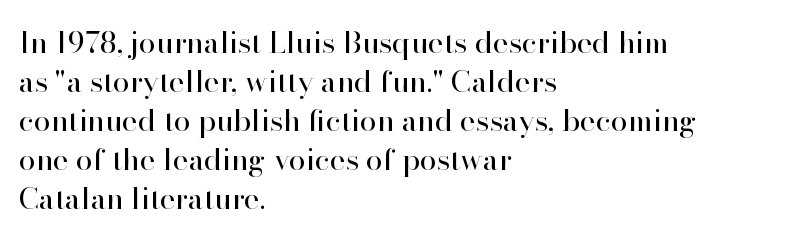
Honestly, the letter spacing is just normal — you wouldn't notice it. Looks like regular typesetting: each glyph gets only the width it needs. These lines sit exactly where default settings would place them. Quick note: underline off. All the whitespace from short lines collects on the right. This reads as an unemphasized weight, regular at the heaviest.
